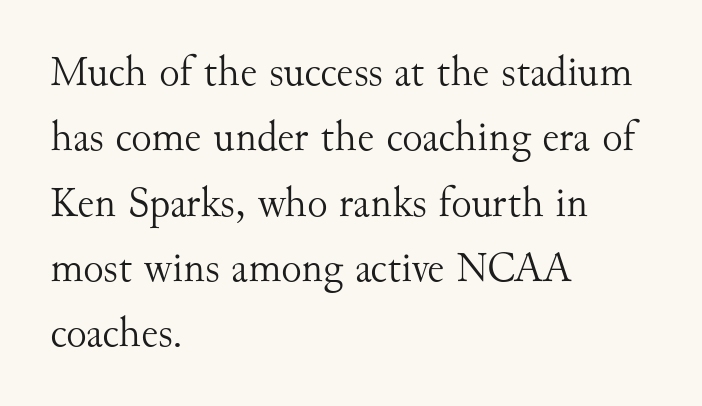
This is roman type, the default non-slanted kind. Caption: standard tracking, unaltered. Compared with typical paragraphs, the rows here are spaced about the same. The specimen omits any rule beneath the text block's lines.
